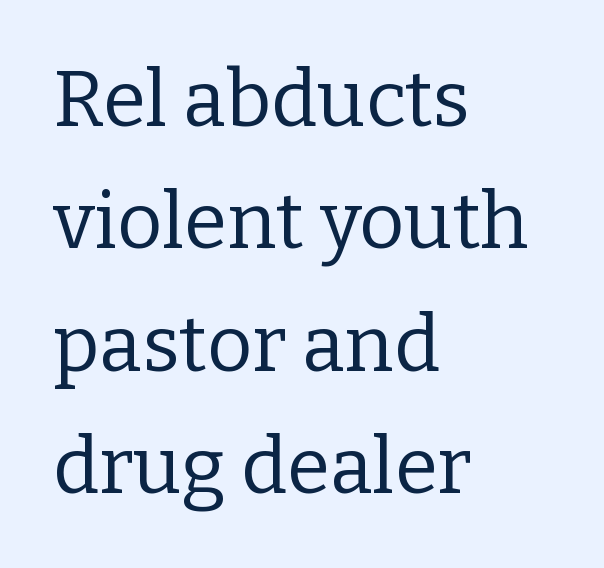
A clean baseline with only descenders dipping below it. Short and long lines alike share a common starting point at left. Does the type have serifs? Yes, each stem ends in a small foot. Students, note that the glyphs here touch the page at normal intervals. Counters stay open thanks to moderate or lighter strokes.
